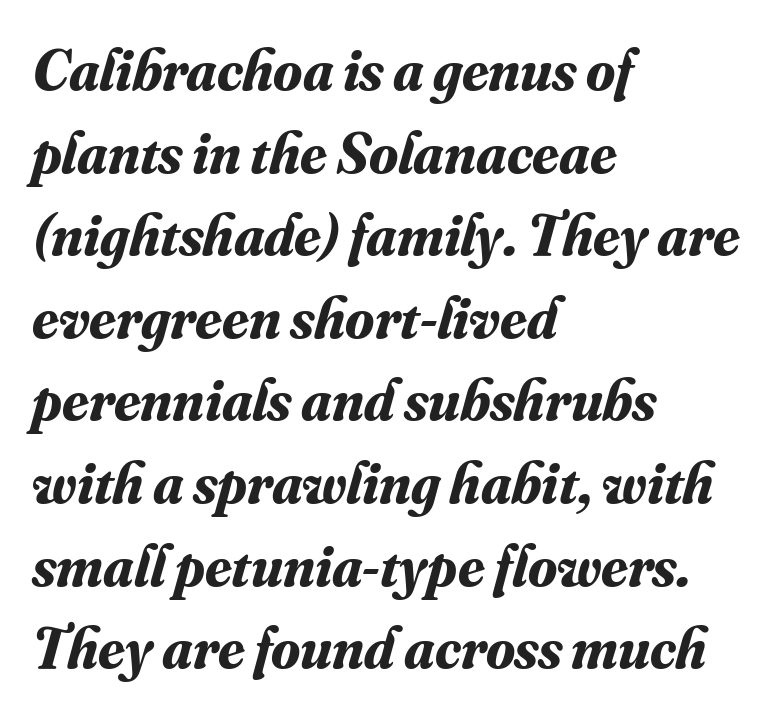
The image shows 59 px bold serif type, italic (leaning right); set left-aligned, normal line spacing (1.4x), normal letter spacing, not underlined; medium stroke contrast and a small x-height.
